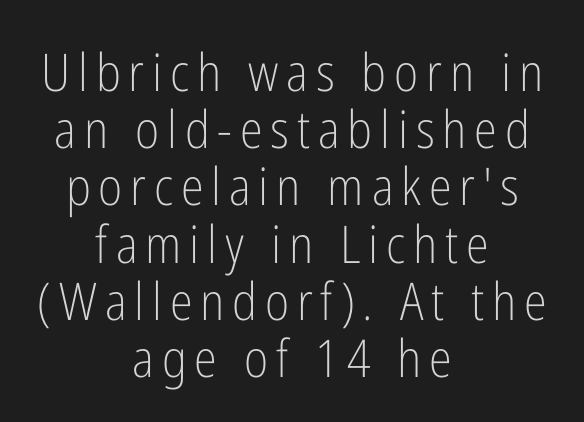
Q: Is the text bold? A: No.
Q: Is the text italic (slanted)? A: No, it is upright.
Q: Is the typeface a serif or a sans-serif typeface? A: Sans-serif.
Q: Is the text underlined? A: No.
Q: How is the paragraph aligned? A: Centered.
Q: Is the spacing between lines tight, normal or loose? A: Tight.
Q: Width (condensed, normal, or wide)? A: Condensed.
Q: Stroke contrast? A: Low.
Q: x-height? A: Medium.
Q: Monospaced? A: No.
